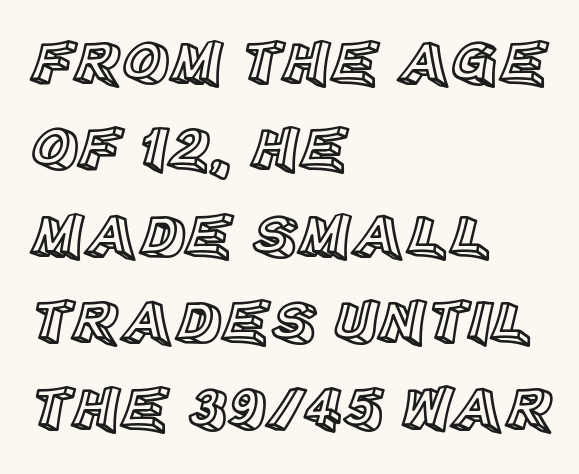
Do the characters align in a grid? No, the font is proportional. Is the letter spacing exaggerated? No — it looks like the ordinary default. Compared with typical paragraphs, the rows here are spaced about the same. The lines are quadded left.
